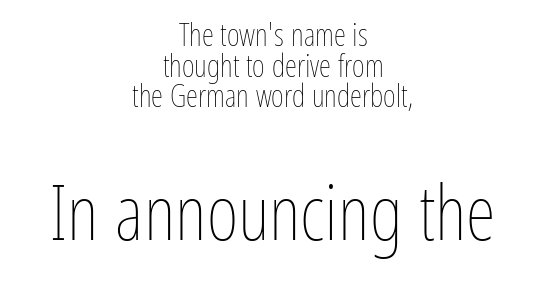
The image shows 77 px thin, condensed type, upright; set centered, tight line spacing (0.99x), normal letter spacing, not underlined; the second (bottom) block is 2.48x larger; low stroke contrast and a medium x-height.
